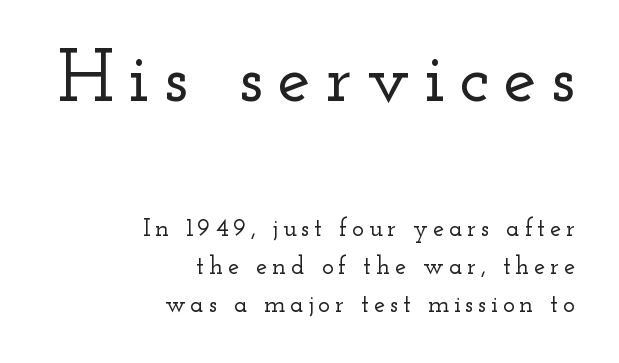
Do the characters align in a grid? No, the font is proportional. Whoever set this chose a conventional vertical rhythm. Scale decreases going downward across the two blocks. Quick note: not italic, upright. The foot of each line stays bare and open. The typesetter chose a ragged-left arrangement here.
